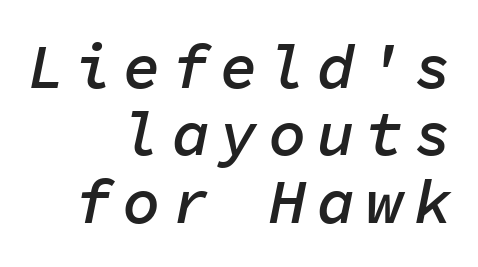
The image shows 63 px semibold type, italic (leaning right), monospaced; set right-aligned, tight line spacing (1.07x), not underlined; low stroke contrast and a medium x-height.
